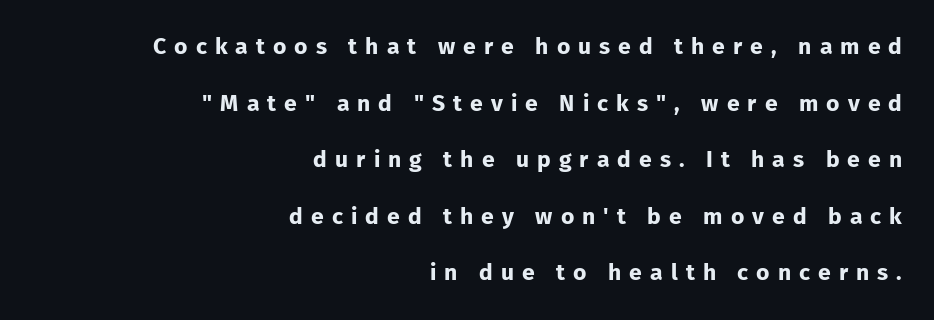
The image shows 23 px bold type, upright; set right-aligned, loose line spacing (2.46x), unusually wide letter spacing (+0.35 em), not underlined.
